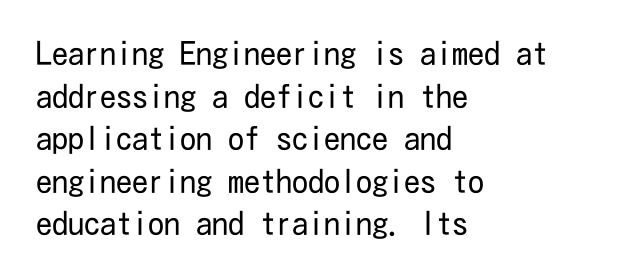
Alignment: flush left. These lines sit exactly where default settings would place them. Does the lettering tilt? It doesn't — this is upright. The gaps between neighbouring characters are ordinary and unremarkable. Any mark beneath the type? The region is blank.
